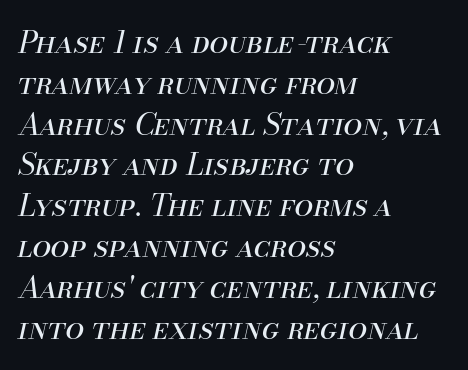
Q: Is the text bold? A: No.
Q: Is the text italic (slanted)? A: Yes, it leans right by about 13 degrees.
Q: Is the text underlined? A: No.
Q: How is the paragraph aligned? A: Left-aligned.
Q: Is the spacing between letters normal or unusually wide? A: Normal.
Q: Is the spacing between lines tight, normal or loose? A: Normal.
Q: Width (condensed, normal, or wide)? A: Normal.
Q: Stroke contrast? A: Medium.
Q: x-height? A: Small.
Q: Monospaced? A: No.
